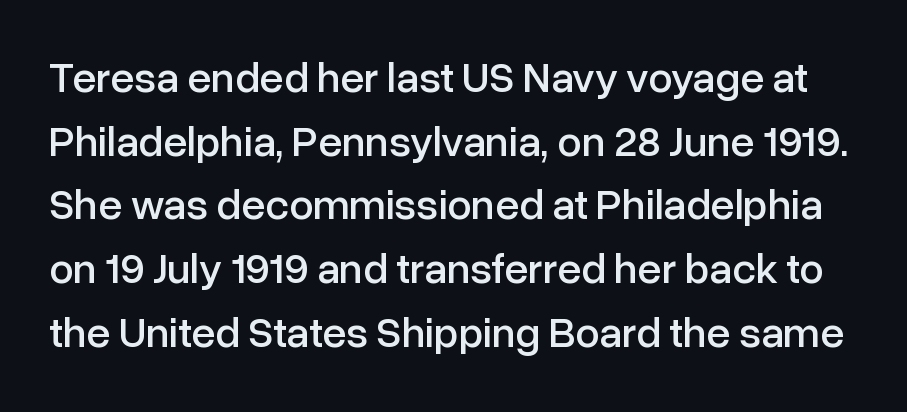
This is sans-serif lettering, the kind often seen on screens and signage. Baseline-to-baseline distance is the conventional proportion of letter height. The space directly below the letters is spotless. This sample uses plain, unmodified letter spacing. Posture: upright roman. This sample has the flowing, uneven cadence of proportional lettering.
